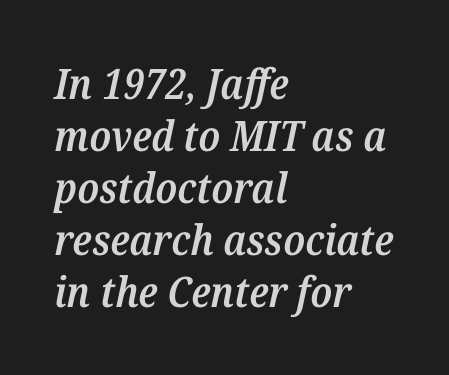
{"serif": "yes", "italic": "yes", "lean": "right", "slant_degrees": 12, "bold": "semi", "weight": "semibold", "width": "normal", "stroke_contrast": "medium", "x_height": "medium", "monospaced": "no", "underline": "no", "align": "left", "line_spacing_ratio": 1.24, "letter_spacing": "normal", "letter_spacing_em": 0.0, "glyph_px": 42}
